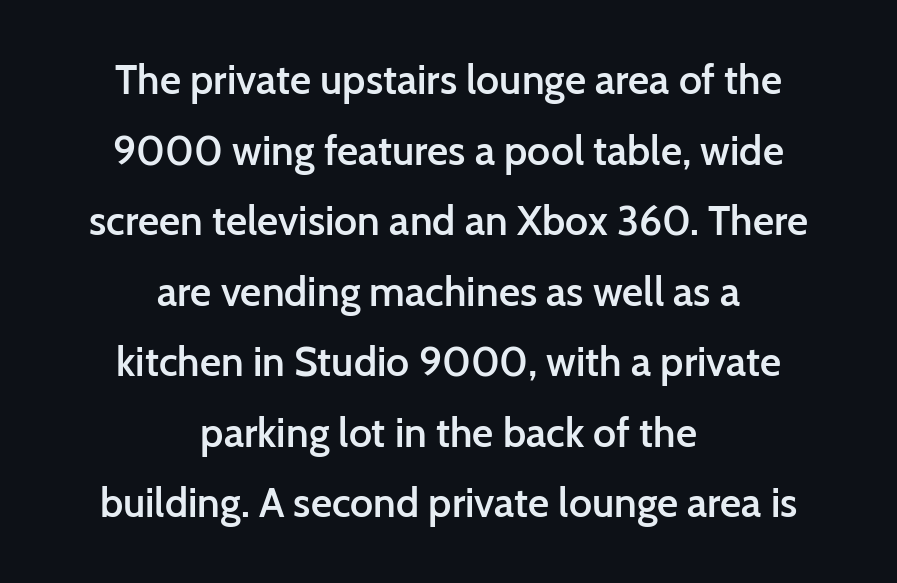
Q: Is the text bold? A: Semi-bold.
Q: Is the text italic (slanted)? A: No, it is upright.
Q: Is the typeface a serif or a sans-serif typeface? A: Sans-serif.
Q: Is the text underlined? A: No.
Q: How is the paragraph aligned? A: Centered.
Q: Is the spacing between letters normal or unusually wide? A: Normal.
Q: Width (condensed, normal, or wide)? A: Normal.
Q: Stroke contrast? A: Low.
Q: x-height? A: Medium.
Q: Monospaced? A: No.
